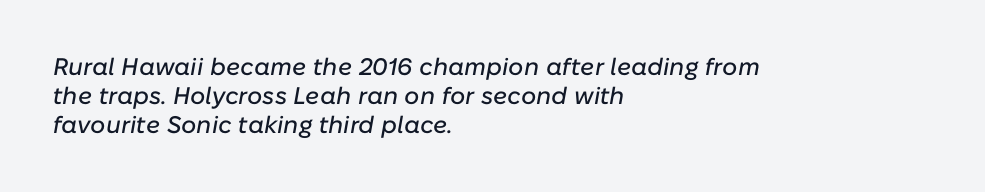
The image shows 24 px text type, italic (leaning right); set left-aligned, line spacing 1.21x, normal letter spacing, not underlined.
